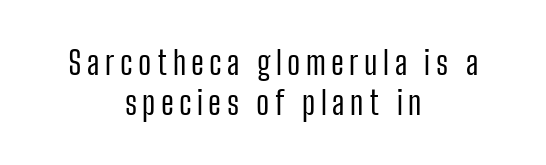
Q: Is the text bold? A: No.
Q: Is the text italic (slanted)? A: No, it is upright.
Q: Is the typeface a serif or a sans-serif typeface? A: Sans-serif.
Q: Is the text underlined? A: No.
Q: How is the paragraph aligned? A: Centered.
Q: Width (condensed, normal, or wide)? A: Condensed.
Q: Stroke contrast? A: Low.
Q: x-height? A: Medium.
Q: Monospaced? A: No.
